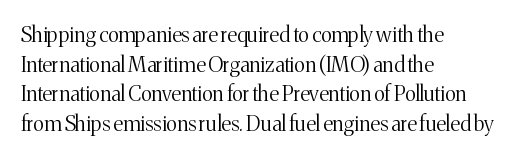
The image shows 21 px text type, upright; set left-aligned, normal line spacing (1.41x), normal letter spacing, not underlined.
